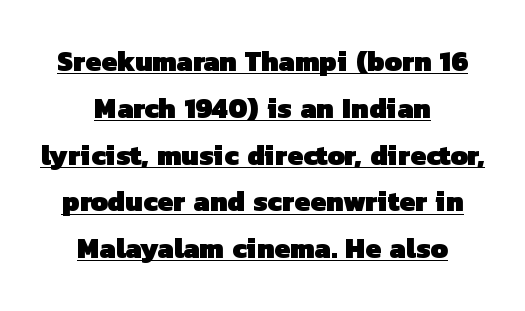
{"serif": "no", "bold": "yes", "weight": "heavy", "width": "normal", "stroke_contrast": "low", "x_height": "medium", "monospaced": "no", "underline": "yes", "align": "center", "line_spacing": "normal", "line_spacing_ratio": 1.67, "letter_spacing": "normal", "letter_spacing_em": 0.0, "glyph_px": 28}
